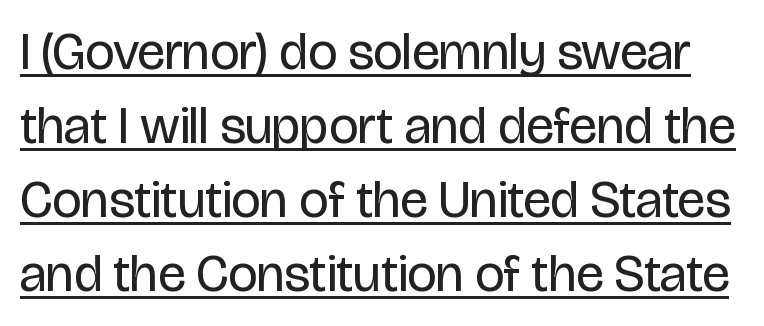
{"serif": "no", "italic": "no", "bold": "no", "weight": "regular", "width": "condensed", "stroke_contrast": "low", "x_height": "large", "monospaced": "no", "underline": "yes", "line_spacing": "normal", "line_spacing_ratio": 1.42, "letter_spacing": "normal", "letter_spacing_em": 0.0, "glyph_px": 52}
